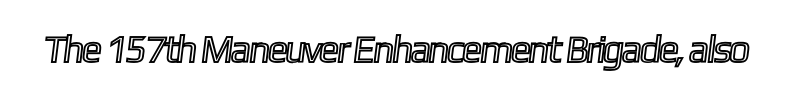
{"width": "condensed", "x_height": "medium", "monospaced": "no", "underline": "no", "letter_spacing": "normal", "letter_spacing_em": 0.0, "glyph_px": 38}
